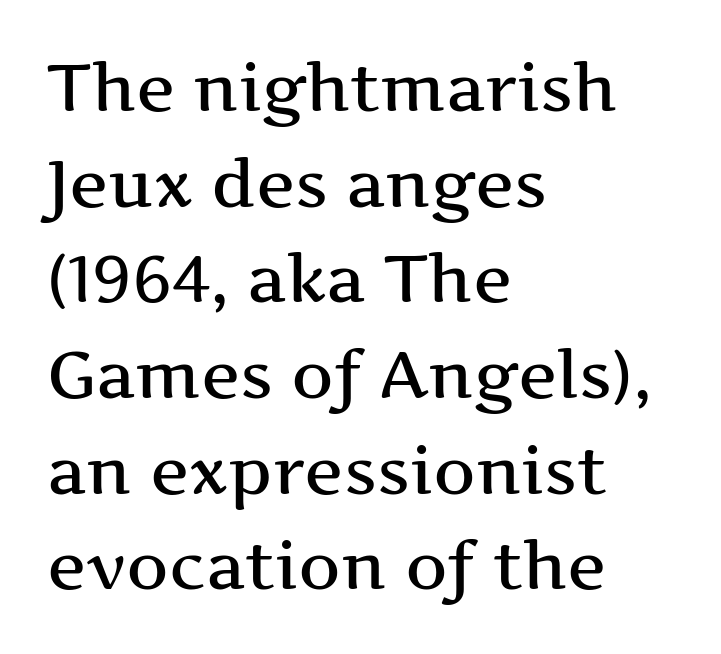
Q: Is the text italic (slanted)? A: No, it is upright.
Q: Is the typeface a serif or a sans-serif typeface? A: Serif.
Q: Is the text underlined? A: No.
Q: How is the paragraph aligned? A: Left-aligned.
Q: Is the spacing between letters normal or unusually wide? A: Normal.
Q: Is the spacing between lines tight, normal or loose? A: Normal.
Q: Width (condensed, normal, or wide)? A: Wide.
Q: Stroke contrast? A: Medium.
Q: x-height? A: Medium.
Q: Monospaced? A: No.
